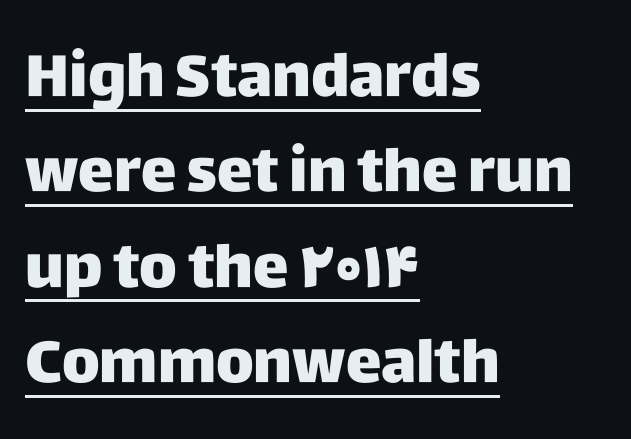
{"serif": "no", "italic": "no", "width": "normal", "stroke_contrast": "low", "x_height": "large", "monospaced": "no", "underline": "yes", "align": "left", "line_spacing": "normal", "line_spacing_ratio": 1.59, "letter_spacing": "normal", "letter_spacing_em": 0.0, "glyph_px": 60}
